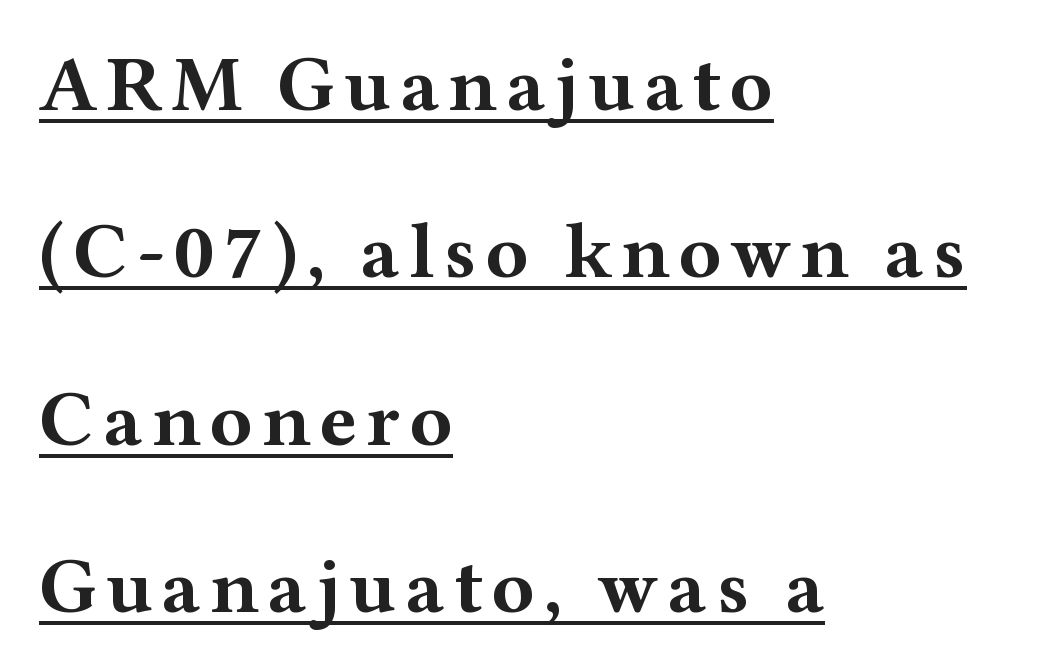
The image shows 79 px bold, wide serif type, upright; set left-aligned, loose line spacing (2.12x), underlined; medium stroke contrast and a medium x-height.
